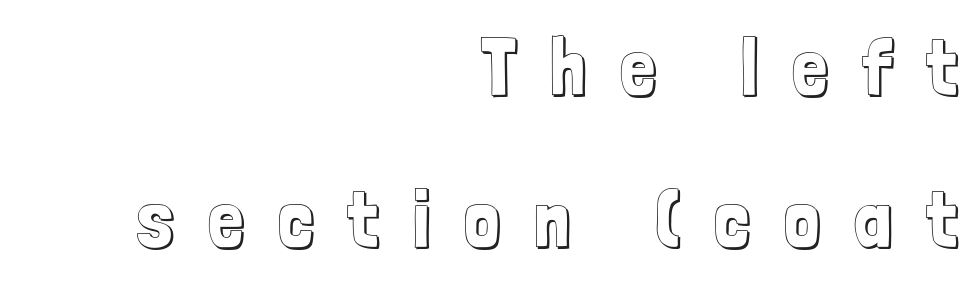
Q: Is the text italic (slanted)? A: No, it is upright.
Q: Is the text underlined? A: No.
Q: How is the paragraph aligned? A: Right-aligned.
Q: Is the spacing between letters normal or unusually wide? A: Unusually wide.
Q: Is the spacing between lines tight, normal or loose? A: Loose.
Q: Width (condensed, normal, or wide)? A: Condensed.
Q: x-height? A: Medium.
Q: Monospaced? A: No.
